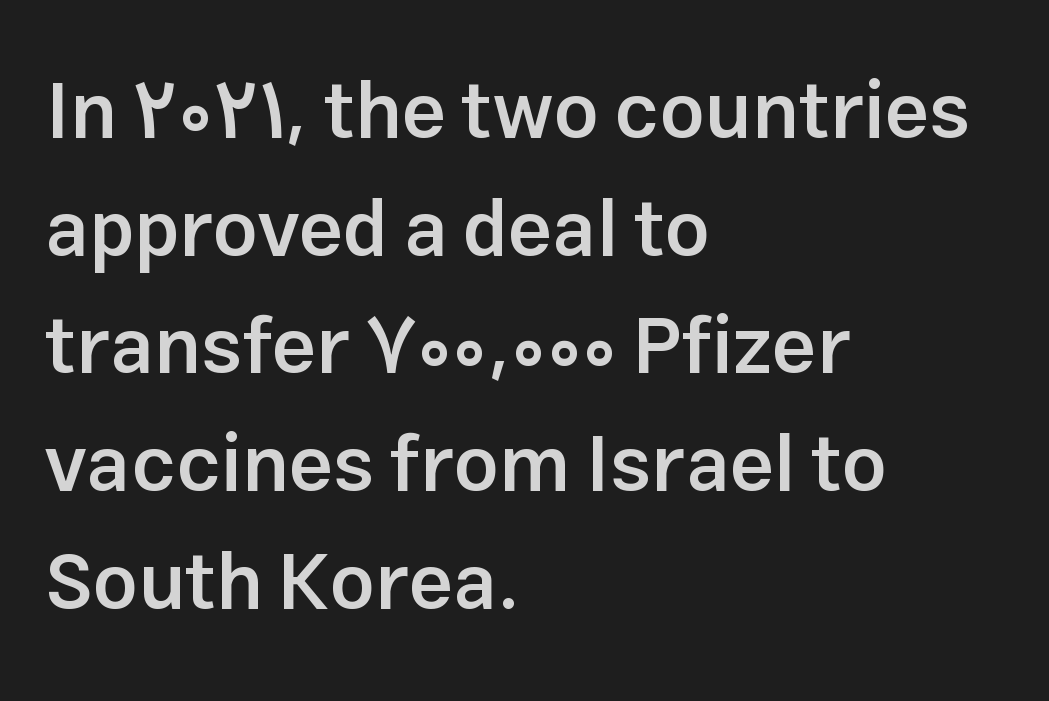
Q: Is the text bold? A: Semi-bold.
Q: Is the text italic (slanted)? A: No, it is upright.
Q: Is the typeface a serif or a sans-serif typeface? A: Sans-serif.
Q: Is the text underlined? A: No.
Q: How is the paragraph aligned? A: Left-aligned.
Q: Is the spacing between letters normal or unusually wide? A: Normal.
Q: Is the spacing between lines tight, normal or loose? A: Normal.
Q: Width (condensed, normal, or wide)? A: Normal.
Q: Stroke contrast? A: Low.
Q: x-height? A: Medium.
Q: Monospaced? A: No.
